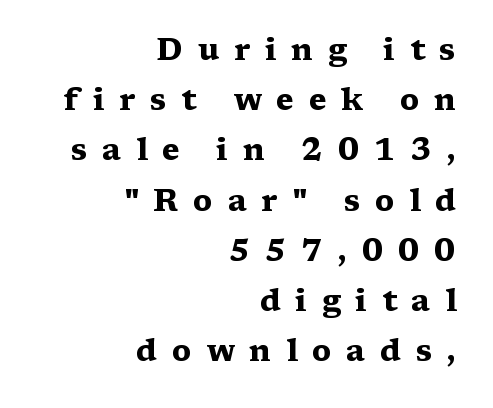
Strong, thick strokes mark this as bold type. The text block is weighted toward the right margin, trailing off unevenly leftward. Underline: absent. You could not count columns in this text — the font is proportionally spaced. If you measured baseline to baseline, you'd find a middling distance. Serifs: yes, visible at the terminals of the letterforms.
